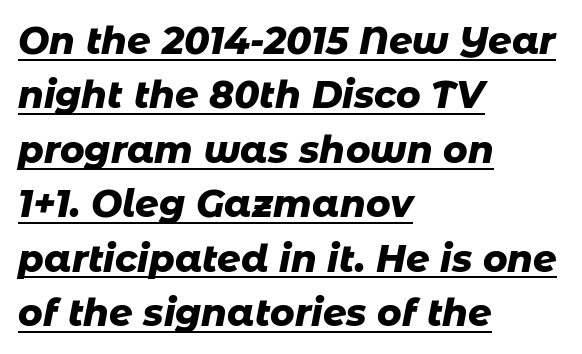
Casual observation: everything's shoved over to the left. The leading is moderate, giving the passage an even texture. Italic: yes, the glyphs are oblique. What weight is shown? A full bold with thick strokes. Quick note: underline on. Do the characters align in a grid? No, the font is proportional.
